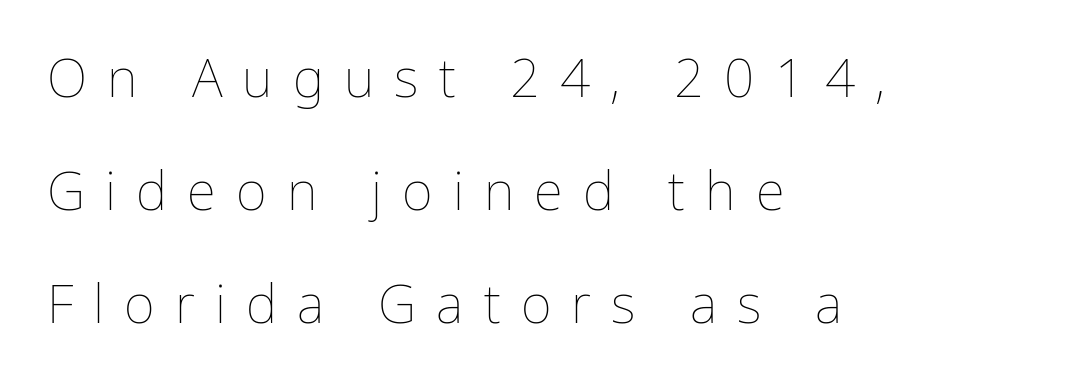
Q: Is the text bold? A: No.
Q: Is the text italic (slanted)? A: No, it is upright.
Q: Is the text underlined? A: No.
Q: How is the paragraph aligned? A: Left-aligned.
Q: Is the spacing between letters normal or unusually wide? A: Unusually wide.
Q: Is the spacing between lines tight, normal or loose? A: Loose.
Q: Width (condensed, normal, or wide)? A: Normal.
Q: Stroke contrast? A: Low.
Q: x-height? A: Medium.
Q: Monospaced? A: No.
